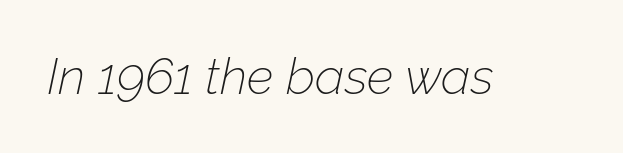
{"italic": "yes", "lean": "right", "slant_degrees": 12, "bold": "no", "weight": "thin", "width": "normal", "stroke_contrast": "low", "x_height": "medium", "monospaced": "no", "underline": "no", "letter_spacing": "normal", "letter_spacing_em": 0.0, "glyph_px": 50}
